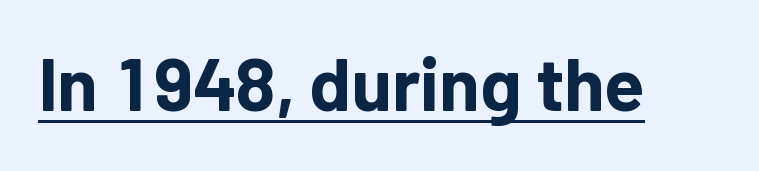
{"serif": "no", "italic": "no", "bold": "yes", "weight": "bold", "width": "normal", "stroke_contrast": "low", "x_height": "medium", "monospaced": "no", "underline": "yes", "letter_spacing": "normal", "letter_spacing_em": 0.0, "glyph_px": 74}
